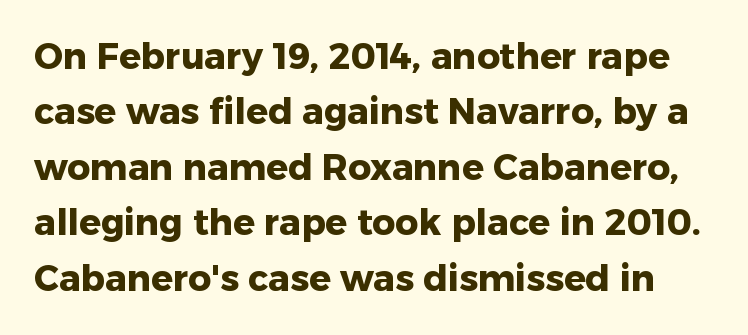
{"serif": "no", "italic": "no", "bold": "yes", "weight": "heavy", "width": "normal", "stroke_contrast": "low", "x_height": "medium", "monospaced": "no", "underline": "no", "line_spacing": "normal", "line_spacing_ratio": 1.54, "letter_spacing": "normal", "letter_spacing_em": 0.0, "glyph_px": 36}
